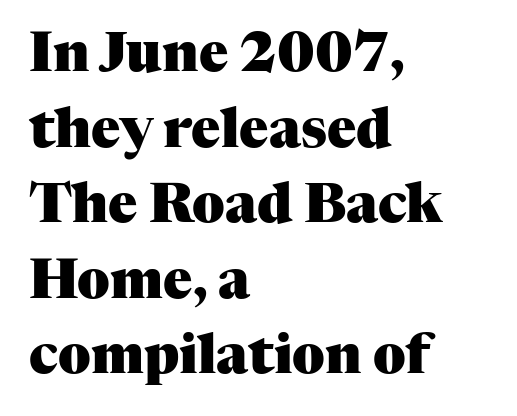
Successive baselines arrive at the customary interval. Tracking value appears to be zero — textbook default spacing. Descender tails drop into unmarked territory. The typesetter chose a ragged-right arrangement here. The letters advance in unequal steps, a hallmark of proportional type.
